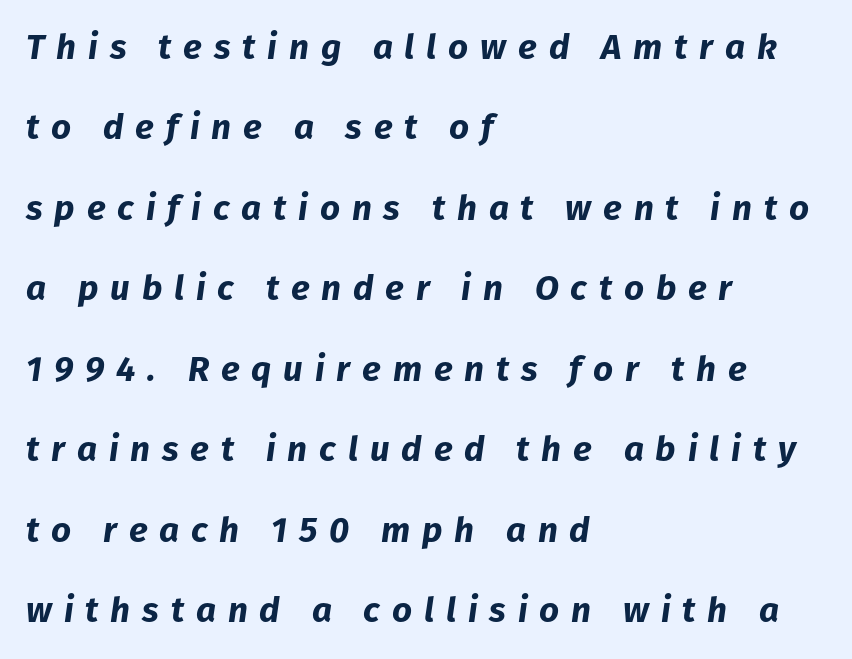
{"italic": "yes", "lean": "right", "slant_degrees": 8, "bold": "yes", "weight": "bold", "width": "normal", "stroke_contrast": "low", "x_height": "medium", "monospaced": "no", "underline": "no", "align": "left", "line_spacing": "loose", "line_spacing_ratio": 2.3, "letter_spacing": "wide", "letter_spacing_em": 0.34, "glyph_px": 35}
